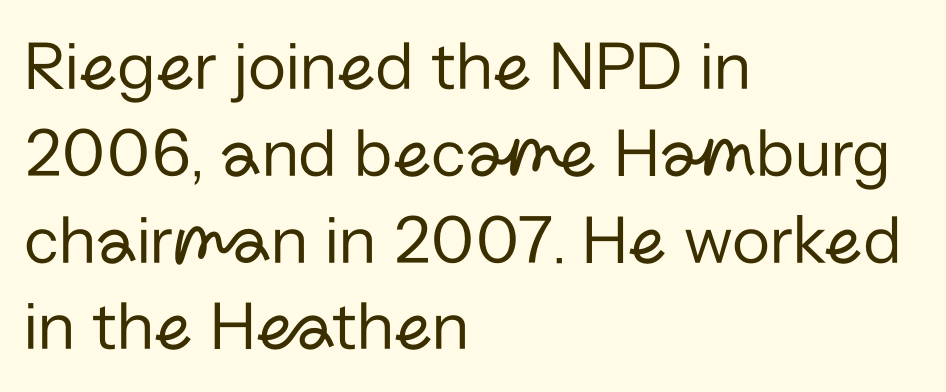
{"serif": "no", "italic": "no", "bold": "no", "weight": "regular", "width": "normal", "stroke_contrast": "low", "x_height": "medium", "monospaced": "no", "underline": "no", "align": "left", "line_spacing_ratio": 1.24, "letter_spacing": "normal", "letter_spacing_em": 0.0, "glyph_px": 70}
